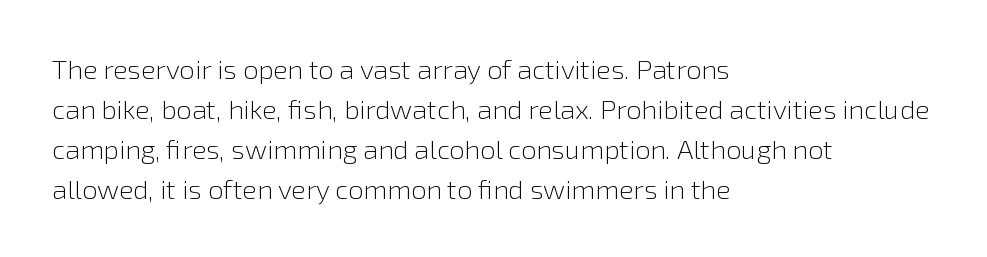
Q: Is the text bold? A: No.
Q: Is the text italic (slanted)? A: No, it is upright.
Q: Is the text underlined? A: No.
Q: How is the paragraph aligned? A: Left-aligned.
Q: Is the spacing between letters normal or unusually wide? A: Normal.
Q: Is the spacing between lines tight, normal or loose? A: Normal.
